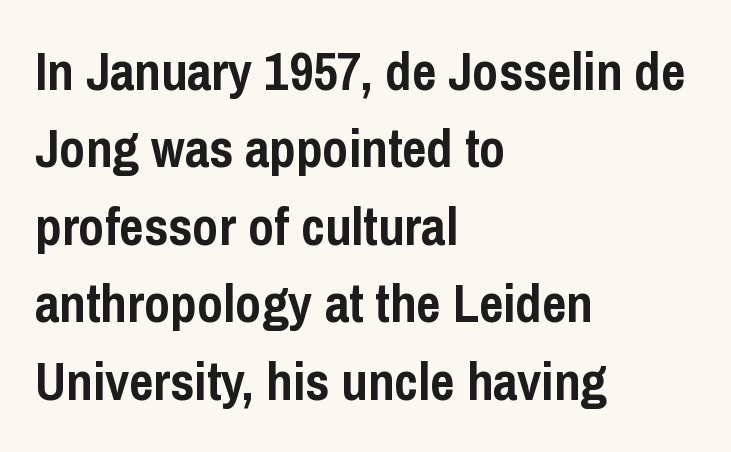
The image shows 53 px semibold, condensed sans-serif type, upright; set left-aligned, normal line spacing (1.46x), normal letter spacing, not underlined; low stroke contrast and a medium x-height.
